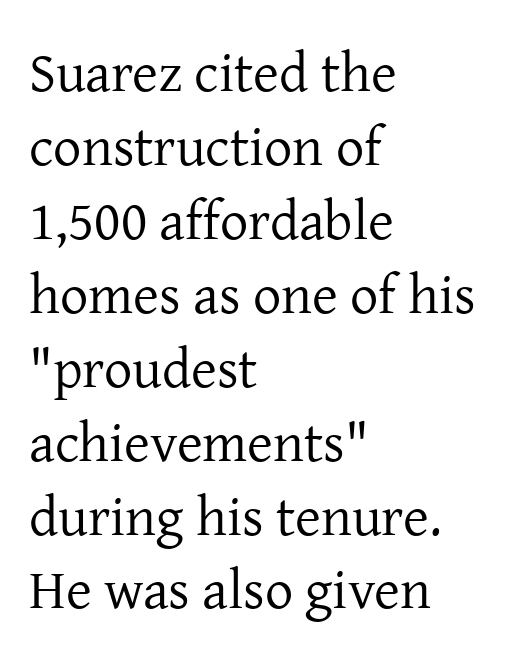
{"serif": "yes", "italic": "no", "bold": "no", "weight": "regular", "width": "normal", "stroke_contrast": "low", "x_height": "medium", "monospaced": "no", "underline": "no", "align": "left", "line_spacing": "normal", "line_spacing_ratio": 1.32, "letter_spacing": "normal", "letter_spacing_em": 0.0, "glyph_px": 56}
